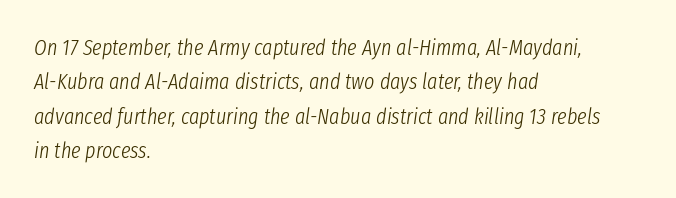
{"italic": "yes", "lean": "right", "slant_degrees": 8, "bold": "no", "underline": "no", "align": "left", "line_spacing": "normal", "line_spacing_ratio": 1.56, "letter_spacing": "normal", "letter_spacing_em": 0.0, "glyph_px": 22}
